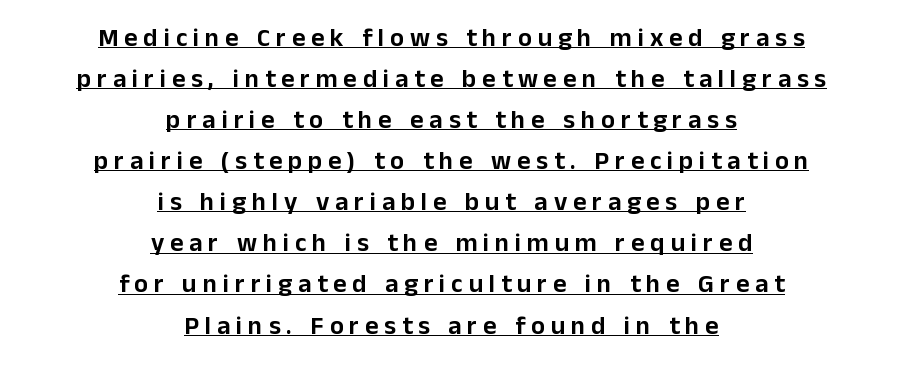
Q: Is the text italic (slanted)? A: No, it is upright.
Q: Is the text underlined? A: Yes.
Q: How is the paragraph aligned? A: Centered.
Q: Is the spacing between letters normal or unusually wide? A: Unusually wide.
Q: Is the spacing between lines tight, normal or loose? A: Normal.
